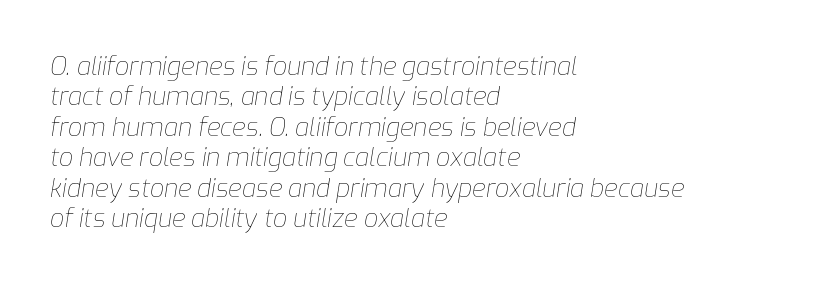
Spacing between characters is what you'd get straight out of the box. No chunkiness to these letters — they're not bold. Characters are canted at an angle relative to the baseline's perpendicular. Each line starts at the same left margin while the right side varies.
